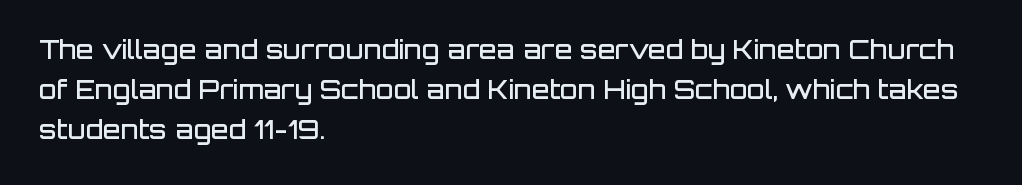
The image shows 26 px text type, upright; set left-aligned, normal line spacing (1.53x), normal letter spacing, not underlined.
